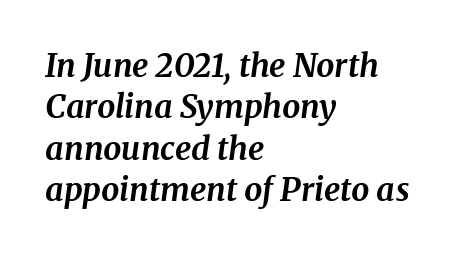
Notice how the stems are inclined rather than vertical — that's the hallmark of italics. Quick note: interline space is typical. Words float on clear page, feet unadorned. Is the letter spacing exaggerated? No — it looks like the ordinary default.
